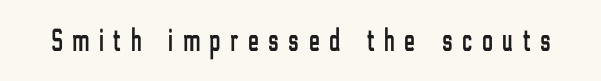
Q: Is the text italic (slanted)? A: No, it is upright.
Q: Is the typeface a serif or a sans-serif typeface? A: Sans-serif.
Q: Is the text underlined? A: No.
Q: Is the spacing between letters normal or unusually wide? A: Unusually wide.
Q: Width (condensed, normal, or wide)? A: Condensed.
Q: Stroke contrast? A: Low.
Q: x-height? A: Medium.
Q: Monospaced? A: No.
